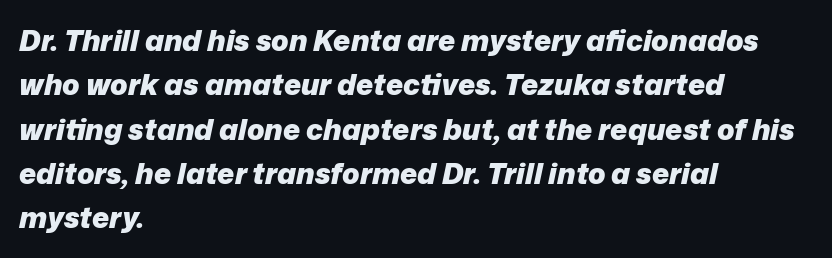
{"italic": "yes", "lean": "right", "slant_degrees": 12, "bold": "yes", "weight": "heavy", "width": "normal", "stroke_contrast": "low", "x_height": "medium", "monospaced": "no", "underline": "no", "align": "left", "line_spacing": "normal", "line_spacing_ratio": 1.53, "letter_spacing": "normal", "letter_spacing_em": 0.0, "glyph_px": 29}
